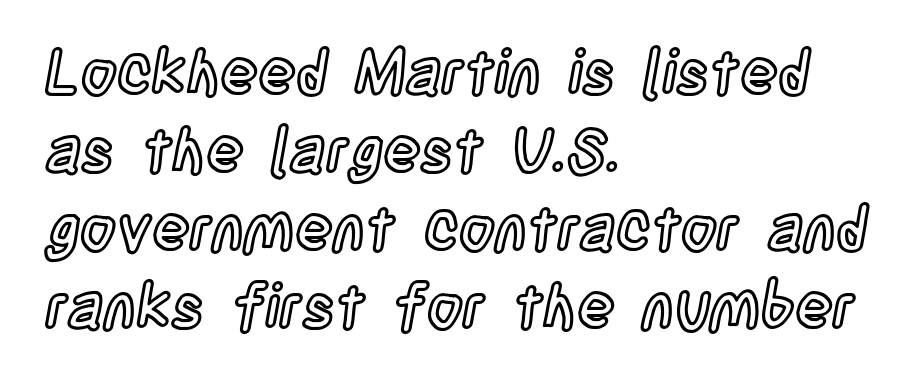
The strip under each line holds only bare page. Reading down the column, the eye jumps a familiar distance to each next line. Here the glyphs are tracked normally, forming tight word shapes. These lines are rendered in a variable-pitch font. The rendering anchors every line to the left-hand side.
